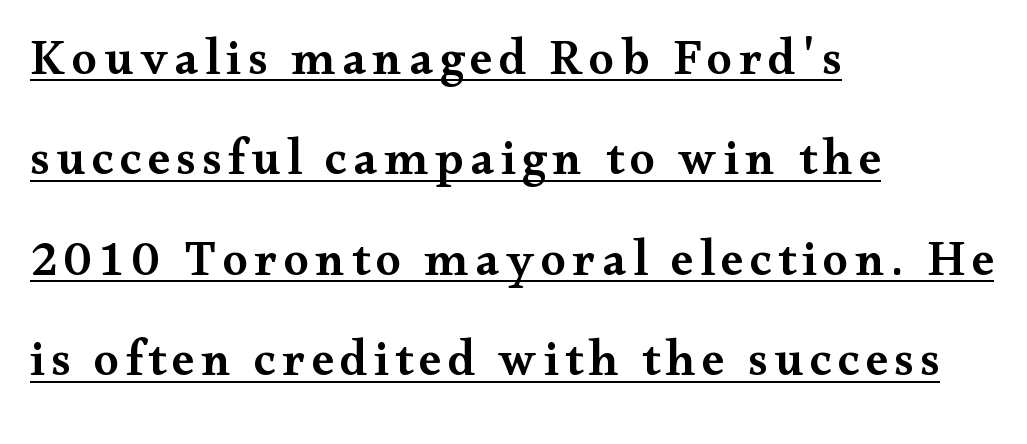
Q: Is the text bold? A: Semi-bold.
Q: Is the text italic (slanted)? A: No, it is upright.
Q: Is the typeface a serif or a sans-serif typeface? A: Serif.
Q: Is the text underlined? A: Yes.
Q: How is the paragraph aligned? A: Left-aligned.
Q: Is the spacing between lines tight, normal or loose? A: Loose.
Q: Width (condensed, normal, or wide)? A: Wide.
Q: Stroke contrast? A: Medium.
Q: x-height? A: Small.
Q: Monospaced? A: No.
